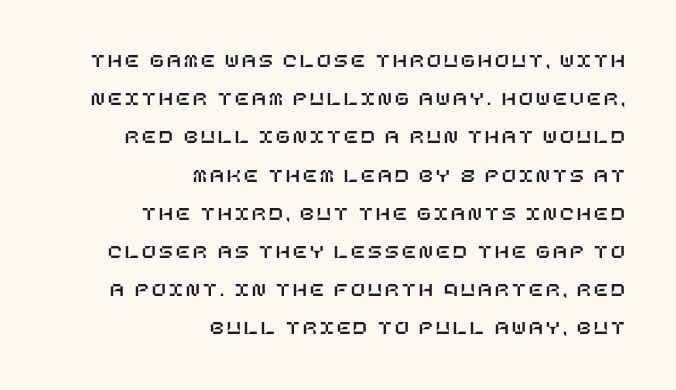
Q: Is the text italic (slanted)? A: No, it is upright.
Q: Is the text underlined? A: No.
Q: How is the paragraph aligned? A: Right-aligned.
Q: Is the spacing between lines tight, normal or loose? A: Loose.
